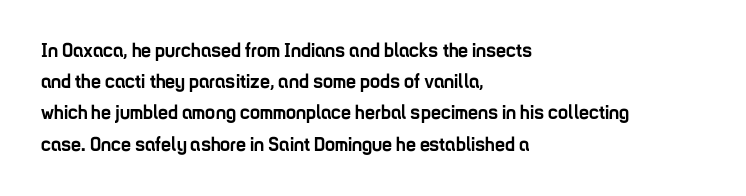
The image shows 20 px bold type, upright; set left-aligned, normal line spacing (1.56x), normal letter spacing, not underlined.
